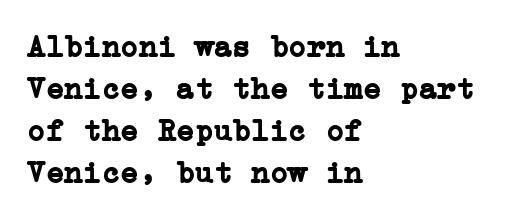
{"serif": "yes", "italic": "no", "bold": "yes", "weight": "semibold", "width": "normal", "stroke_contrast": "low", "x_height": "medium", "underline": "no", "align": "left", "line_spacing": "normal", "line_spacing_ratio": 1.35, "letter_spacing": "normal", "letter_spacing_em": 0.0, "glyph_px": 31}
